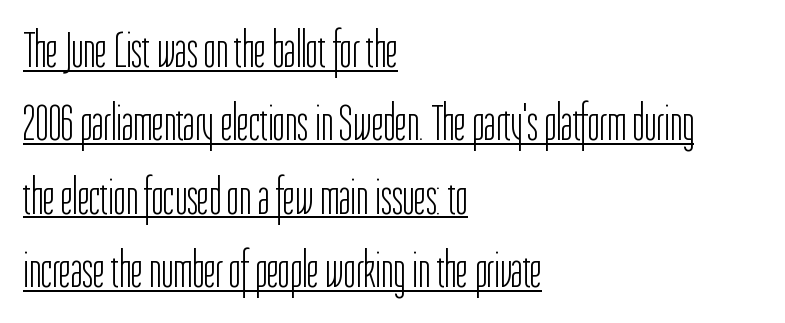
{"serif": "no", "italic": "no", "bold": "no", "weight": "light", "width": "condensed", "stroke_contrast": "low", "x_height": "medium", "monospaced": "no", "underline": "yes", "align": "left", "line_spacing": "normal", "line_spacing_ratio": 1.44, "letter_spacing": "normal", "letter_spacing_em": 0.0, "glyph_px": 51}
